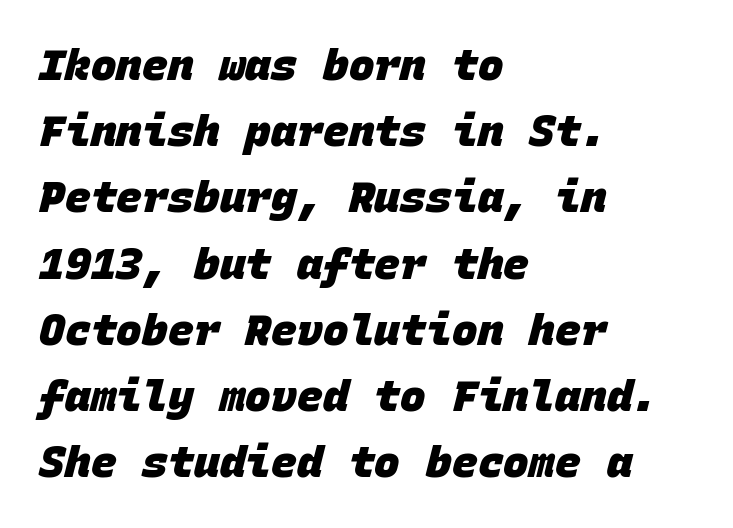
Q: Is the text bold? A: Yes.
Q: Is the typeface a serif or a sans-serif typeface? A: Sans-serif.
Q: Is the text underlined? A: No.
Q: How is the paragraph aligned? A: Left-aligned.
Q: Is the spacing between letters normal or unusually wide? A: Normal.
Q: Is the spacing between lines tight, normal or loose? A: Normal.
Q: Width (condensed, normal, or wide)? A: Normal.
Q: Stroke contrast? A: Low.
Q: x-height? A: Large.
Q: Monospaced? A: Yes.
